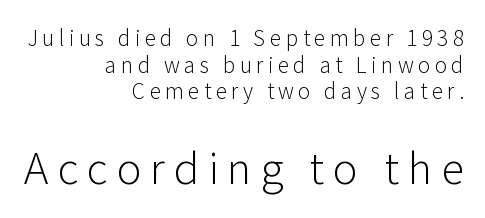
{"serif": "no", "italic": "no", "bold": "no", "weight": "light", "width": "normal", "stroke_contrast": "low", "x_height": "medium", "monospaced": "no", "underline": "no", "align": "right", "line_spacing": "normal", "line_spacing_ratio": 1.27, "letter_spacing": "wide", "letter_spacing_em": 0.21, "larger_block": "second", "size_ratio": 2.0, "glyph_px": 42}
